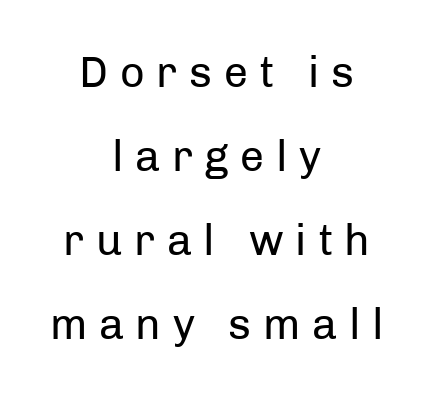
The letters stand upright; this is a roman face. The paragraph shown floats in the horizontal middle. The horizontal fit of the characters is loose and conspicuously gappy. Classification — sans serif. Do the characters align in a grid? No, the font is proportional. Vertical stems look standard width or narrower in stroke.
